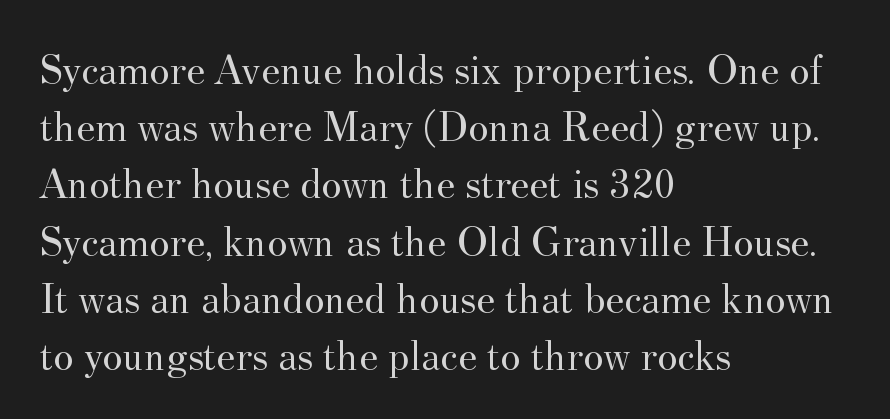
The image shows 43 px regular-weight serif type, upright; set left-aligned, normal line spacing (1.33x), normal letter spacing, not underlined; medium stroke contrast and a small x-height.
